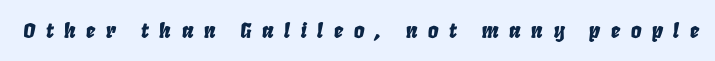
The image shows 21 px text type, italic (leaning right); set unusually wide letter spacing (+0.49 em), not underlined.
